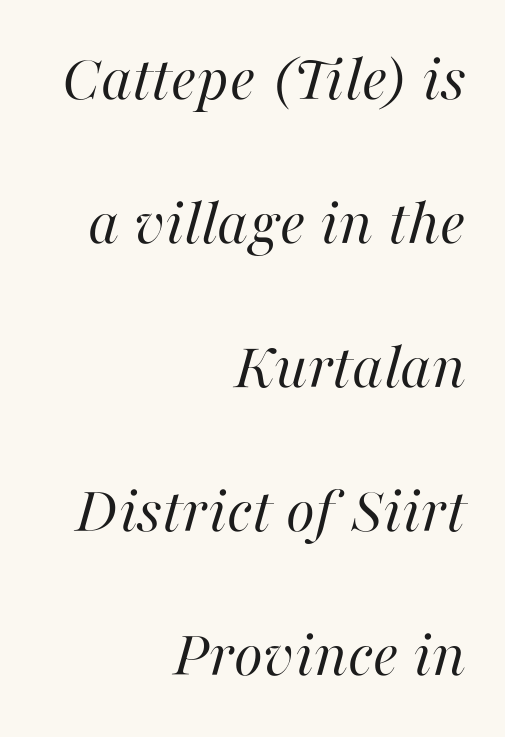
{"italic": "yes", "lean": "right", "slant_degrees": 16, "bold": "no", "weight": "regular", "width": "normal", "stroke_contrast": "high", "x_height": "medium", "monospaced": "no", "underline": "no", "align": "right", "line_spacing": "loose", "line_spacing_ratio": 2.15, "letter_spacing": "normal", "letter_spacing_em": 0.0, "glyph_px": 67}
